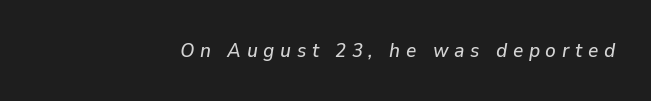
{"italic": "yes", "lean": "right", "slant_degrees": 9, "underline": "no", "letter_spacing": "wide", "letter_spacing_em": 0.28, "glyph_px": 20}
